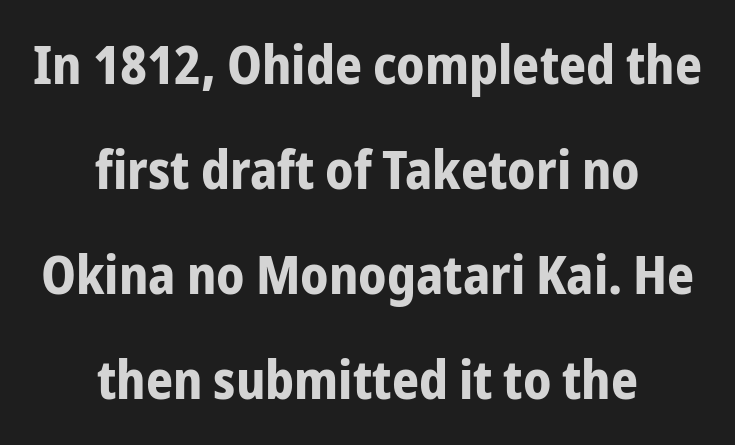
{"serif": "no", "italic": "no", "bold": "yes", "weight": "bold", "width": "condensed", "stroke_contrast": "low", "x_height": "medium", "monospaced": "no", "underline": "no", "align": "center", "line_spacing": "loose", "line_spacing_ratio": 1.98, "letter_spacing": "normal", "letter_spacing_em": 0.0, "glyph_px": 53}
